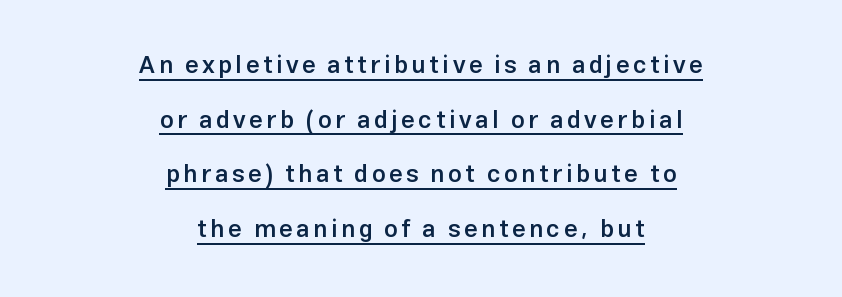
{"italic": "no", "bold": "semi", "underline": "yes", "align": "center", "line_spacing": "loose", "line_spacing_ratio": 2.28, "glyph_px": 24}
